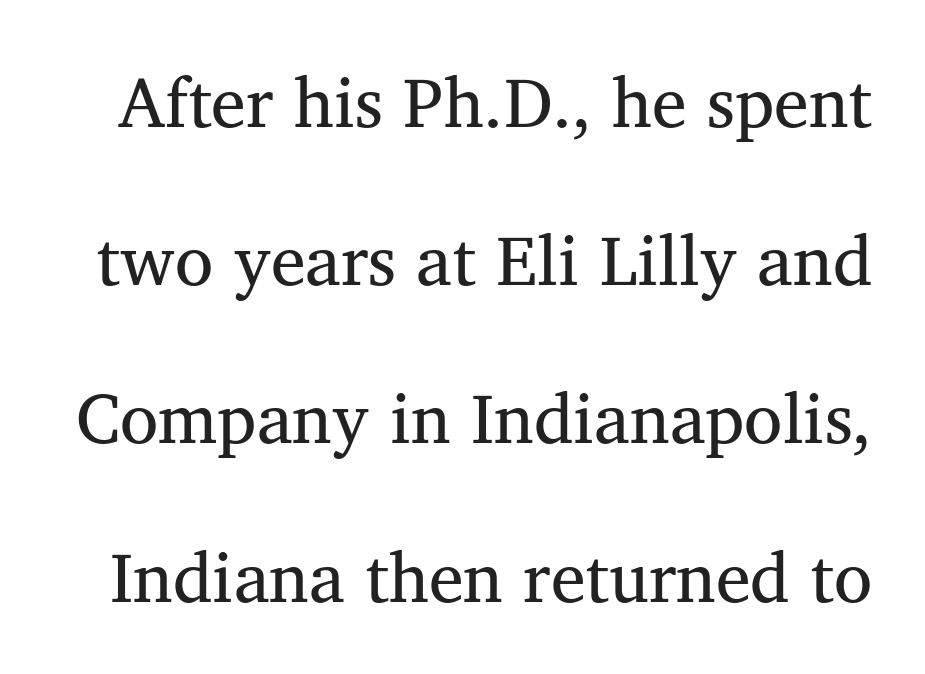
The image shows 70 px regular-weight serif type, upright; set loose line spacing (2.26x), normal letter spacing, not underlined; medium stroke contrast and a medium x-height.
